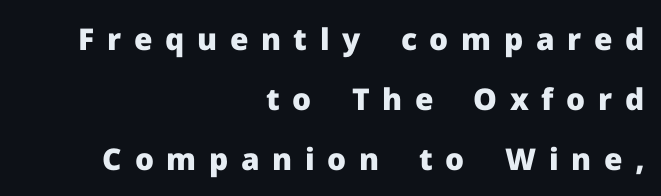
Typographically, this falls in the sans-serif category. Character widths vary here, with narrow letters taking less room than wide ones. The line-height multiplier appears high, well above default. Reading down the block, your eye finds every line finishing at a fixed right position. Descender tails drop into unmarked territory. Plenty of ink on the page — the face is bold.
